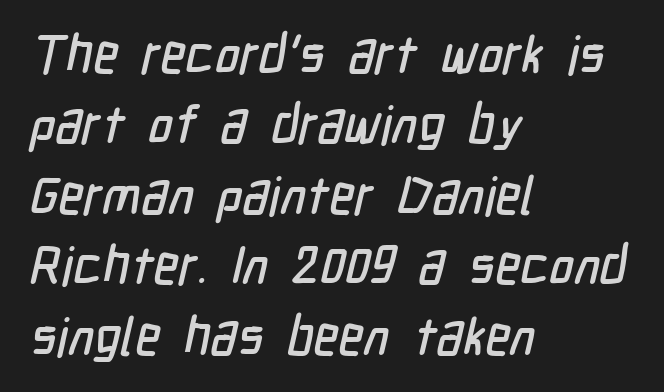
Q: Is the typeface a serif or a sans-serif typeface? A: Sans-serif.
Q: Is the text underlined? A: No.
Q: How is the paragraph aligned? A: Left-aligned.
Q: Is the spacing between letters normal or unusually wide? A: Normal.
Q: Is the spacing between lines tight, normal or loose? A: Normal.
Q: Width (condensed, normal, or wide)? A: Condensed.
Q: Stroke contrast? A: Low.
Q: x-height? A: Medium.
Q: Monospaced? A: No.
